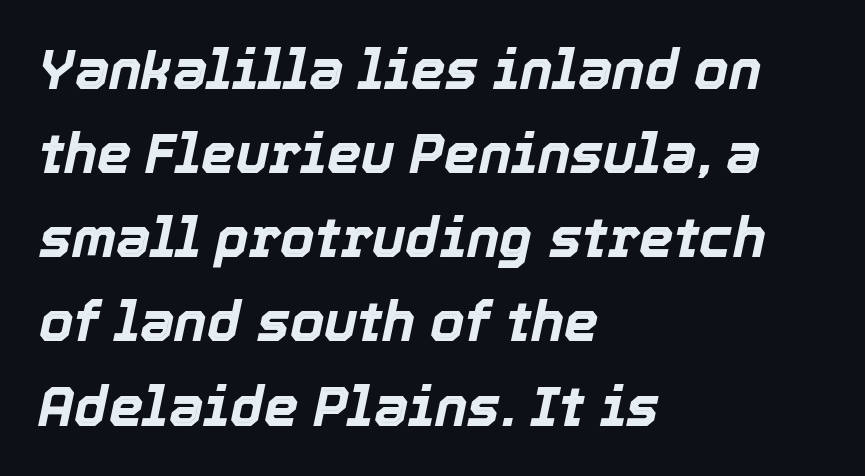
Each letter keeps its own natural width here, so spacing adapts to shape. The words here are not underlined. A typesetter would call this zero additional tracking. The text block is weighted toward the left margin, trailing off unevenly rightward. Designer's note — italics engaged. The designer left line spacing at the default.
